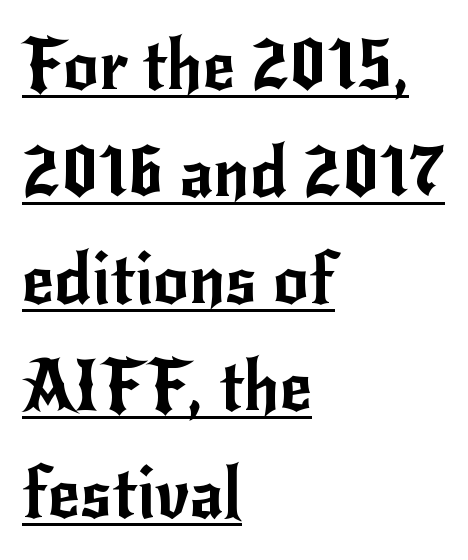
Unlike italic type, these characters show no tilt at all. The rendering uses natural spacing where letterforms have individual widths. Compared with typical body copy, the letter spacing here is the same. One-word summary of the alignment: left.
